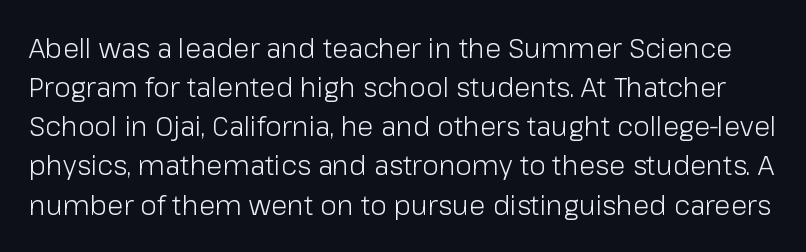
{"italic": "no", "bold": "no", "underline": "no", "line_spacing": "normal", "line_spacing_ratio": 1.45, "letter_spacing": "normal", "letter_spacing_em": 0.0, "glyph_px": 27}
